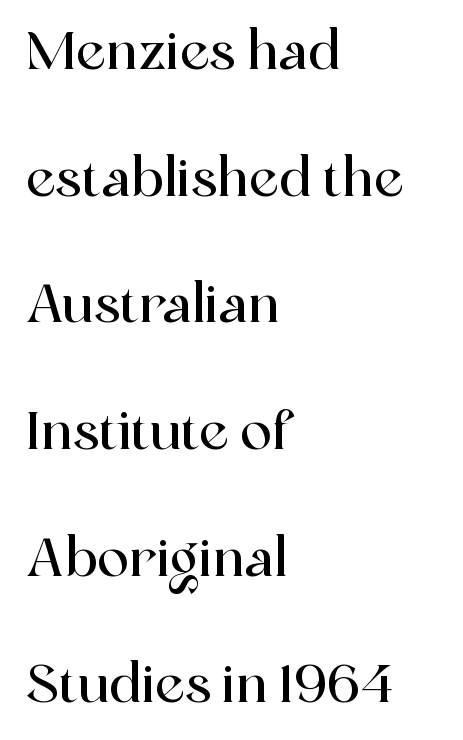
The image shows 53 px serif type, upright; set left-aligned, loose line spacing (2.39x), normal letter spacing, not underlined; a medium x-height.
